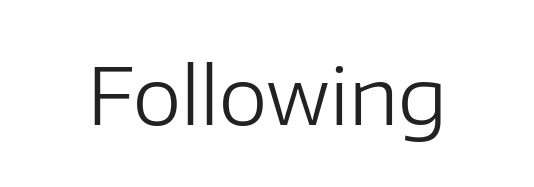
The image shows 78 px regular-weight sans-serif type, upright; set normal letter spacing, not underlined; low stroke contrast and a medium x-height.
